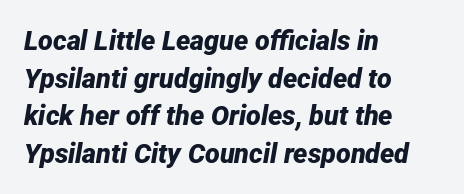
The image shows 27 px bold type, italic (leaning right); set left-aligned, normal line spacing (1.39x), normal letter spacing, not underlined.
